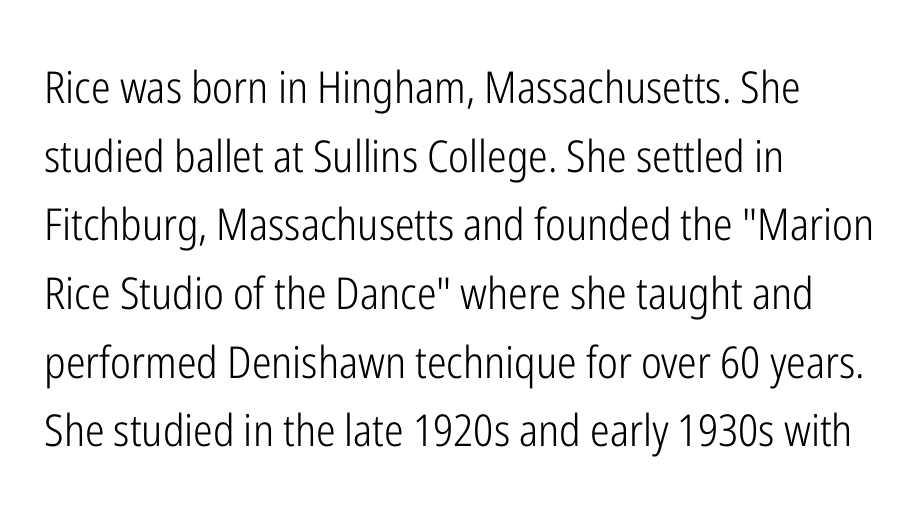
Q: Is the text bold? A: No.
Q: Is the text italic (slanted)? A: No, it is upright.
Q: Is the typeface a serif or a sans-serif typeface? A: Sans-serif.
Q: Is the text underlined? A: No.
Q: How is the paragraph aligned? A: Left-aligned.
Q: Is the spacing between letters normal or unusually wide? A: Normal.
Q: Is the spacing between lines tight, normal or loose? A: Normal.
Q: Width (condensed, normal, or wide)? A: Condensed.
Q: Stroke contrast? A: Low.
Q: x-height? A: Medium.
Q: Monospaced? A: No.
